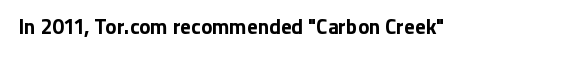
The letterforms sit shoulder to shoulder at normal distance. These lines were composed using upright roman letters. Check the space under the baseline: it is left empty. The sample has been set heavy, in full bold.
